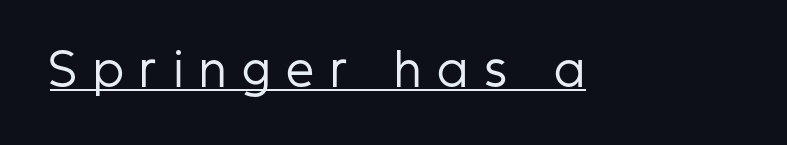
Compared with undecorated copy, this sample adds a rule below the words. The letters are spread apart with noticeably loose tracking. In terms of posture, this sample is upright. This sample has the flowing, uneven cadence of proportional lettering.
